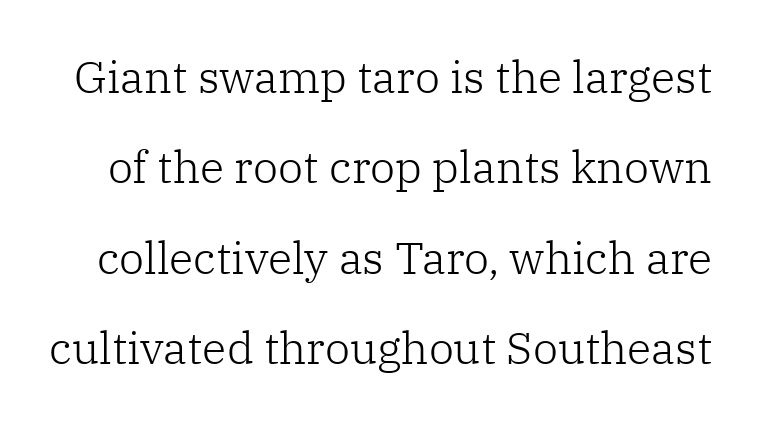
Q: Is the text bold? A: No.
Q: Is the text italic (slanted)? A: No, it is upright.
Q: Is the typeface a serif or a sans-serif typeface? A: Serif.
Q: Is the text underlined? A: No.
Q: Is the spacing between letters normal or unusually wide? A: Normal.
Q: Is the spacing between lines tight, normal or loose? A: Loose.
Q: Width (condensed, normal, or wide)? A: Normal.
Q: Stroke contrast? A: Low.
Q: x-height? A: Medium.
Q: Monospaced? A: No.
